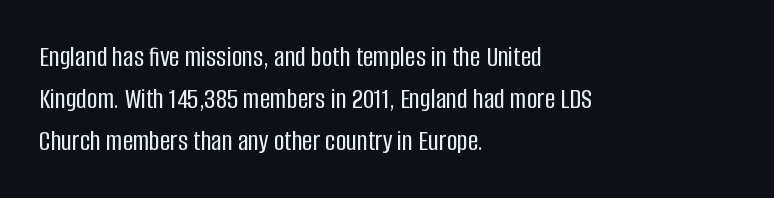
The image shows 29 px condensed sans-serif type, upright; set left-aligned, normal line spacing (1.44x), normal letter spacing, not underlined; low stroke contrast and a large x-height.
